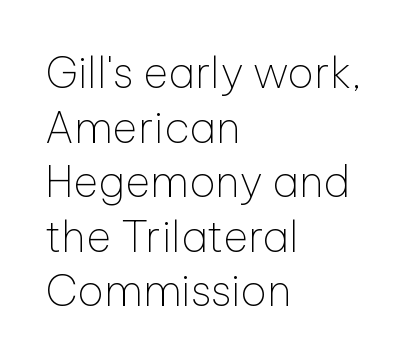
{"serif": "no", "italic": "no", "bold": "no", "weight": "thin", "width": "normal", "stroke_contrast": "low", "x_height": "medium", "monospaced": "no", "underline": "no", "align": "left", "line_spacing": "normal", "line_spacing_ratio": 1.27, "letter_spacing": "normal", "letter_spacing_em": 0.0, "glyph_px": 43}
